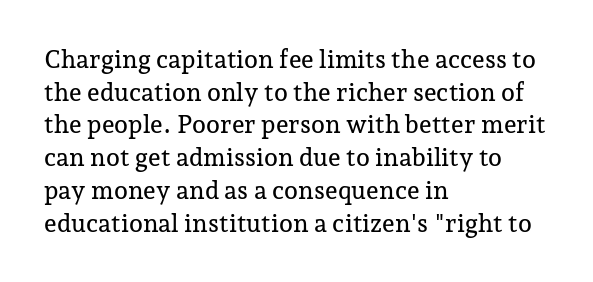
The tracking reads as untouched default to a designer's eye. Has an underline been added? It has not. Where is the straight margin? On the left. A typesetter would call this leading conventional body-copy spacing.
